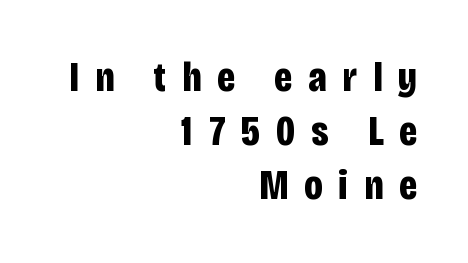
{"serif": "no", "italic": "no", "bold": "yes", "weight": "bold", "width": "condensed", "stroke_contrast": "low", "x_height": "large", "monospaced": "no", "underline": "no", "align": "right", "line_spacing": "normal", "line_spacing_ratio": 1.29, "letter_spacing": "wide", "letter_spacing_em": 0.38, "glyph_px": 42}
